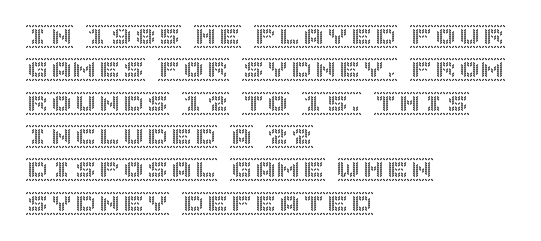
Q: Is the text italic (slanted)? A: No, it is upright.
Q: Is the text underlined? A: No.
Q: How is the paragraph aligned? A: Left-aligned.
Q: Is the spacing between letters normal or unusually wide? A: Normal.
Q: Is the spacing between lines tight, normal or loose? A: Normal.
